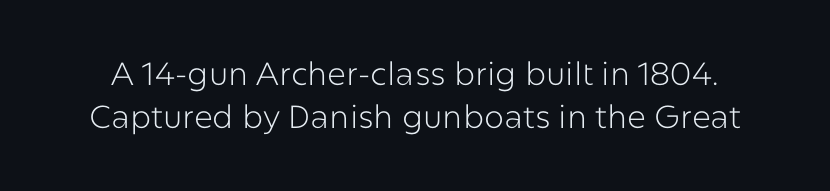
{"serif": "no", "italic": "no", "bold": "no", "weight": "light", "width": "normal", "stroke_contrast": "low", "x_height": "medium", "monospaced": "no", "underline": "no", "line_spacing": "normal", "line_spacing_ratio": 1.33, "letter_spacing": "normal", "letter_spacing_em": 0.0, "glyph_px": 32}
